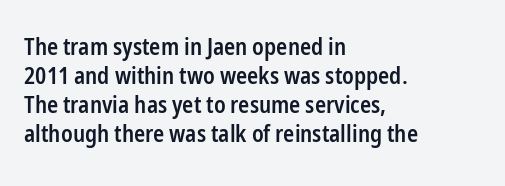
These lines keep a tight, regular rhythm from letter to letter. Horizontally, the lines are justified to the leading edge only. Normally led — the rows are evenly, conventionally spaced. The axis of the letterforms is exactly vertical. Bold? Not quite — semibold, heavier than regular but stopping short.
